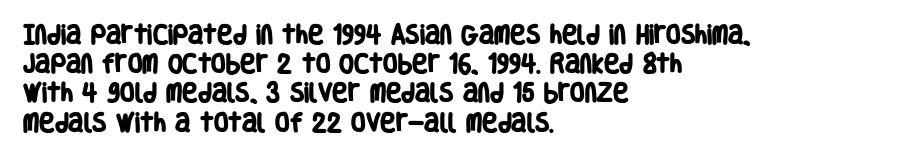
Set as a true bold cut, around the 700 mark. How would I describe the line gaps? Plain and ordinary. The lines are quadded left. Descenders hang freely into open space. Characters follow at the spacing the type designer built in.
